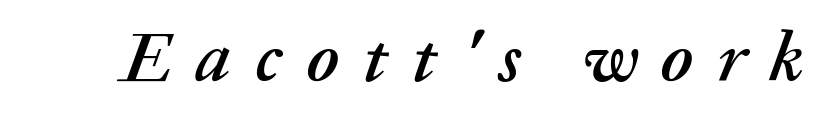
Q: Is the text italic (slanted)? A: Yes, it leans right by about 20 degrees.
Q: Is the text underlined? A: No.
Q: Is the spacing between letters normal or unusually wide? A: Unusually wide.
Q: Width (condensed, normal, or wide)? A: Normal.
Q: Stroke contrast? A: Medium.
Q: x-height? A: Medium.
Q: Monospaced? A: No.
